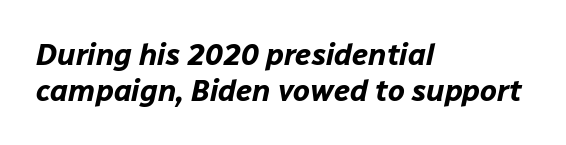
{"italic": "yes", "lean": "right", "slant_degrees": 12, "bold": "yes", "weight": "bold", "width": "normal", "stroke_contrast": "low", "x_height": "medium", "monospaced": "no", "underline": "no", "align": "left", "line_spacing_ratio": 1.19, "letter_spacing": "normal", "letter_spacing_em": 0.0, "glyph_px": 30}
